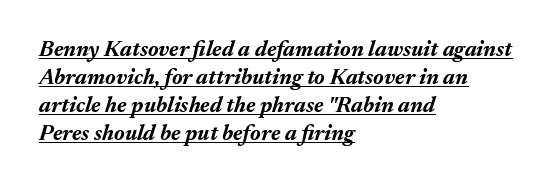
The image shows 22 px bold type, italic (leaning right); set left-aligned, normal line spacing (1.27x), normal letter spacing, underlined.
